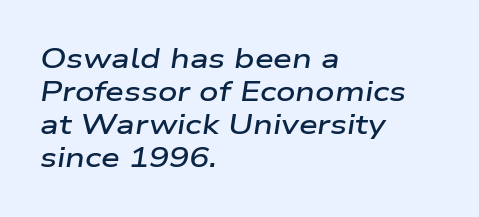
{"italic": "yes", "lean": "right", "slant_degrees": 9, "bold": "semi", "underline": "no", "align": "left", "line_spacing_ratio": 1.22, "letter_spacing": "normal", "letter_spacing_em": 0.0, "glyph_px": 27}
